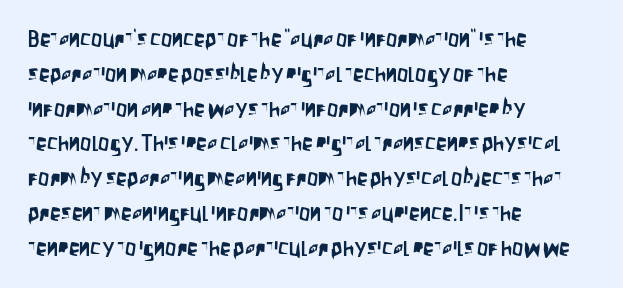
Q: Is the text italic (slanted)? A: No, it is upright.
Q: Is the text underlined? A: No.
Q: How is the paragraph aligned? A: Left-aligned.
Q: Is the spacing between letters normal or unusually wide? A: Normal.
Q: Is the spacing between lines tight, normal or loose? A: Normal.
